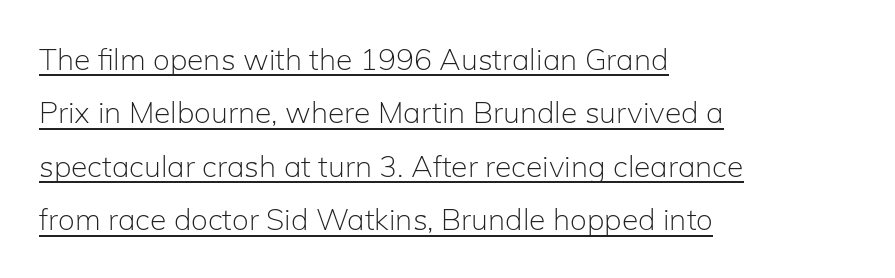
Standard letterfit; no display-style spreading of the glyphs. Check the space under the baseline: a stroke is drawn there. Think of a printed novel: that variable character pitch is what you see here. In terms of posture, this sample is upright.
